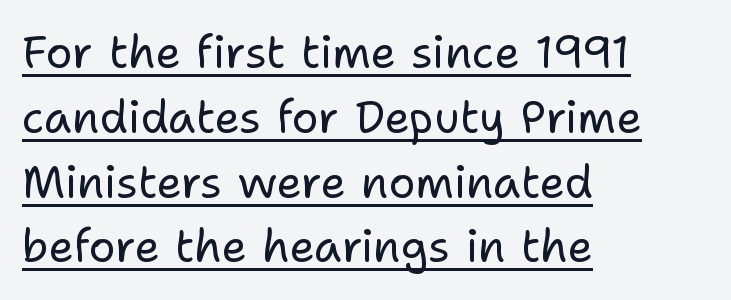
{"serif": "no", "italic": "no", "bold": "no", "weight": "regular", "width": "normal", "stroke_contrast": "low", "x_height": "medium", "monospaced": "no", "underline": "yes", "align": "left", "line_spacing": "normal", "line_spacing_ratio": 1.44, "letter_spacing": "normal", "letter_spacing_em": 0.0, "glyph_px": 45}
